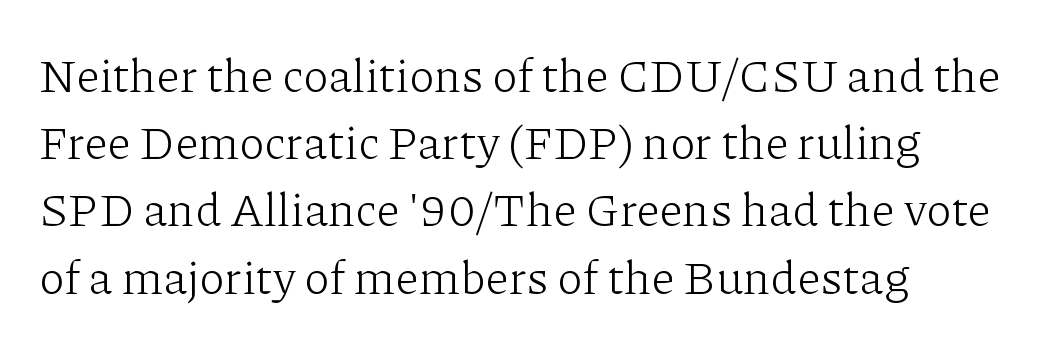
These lines are set flush left with a ragged right edge. These lines are rendered in a variable-pitch font. This sample uses a serif face. The glyphs are unaccompanied by any horizontal stroke below them.
